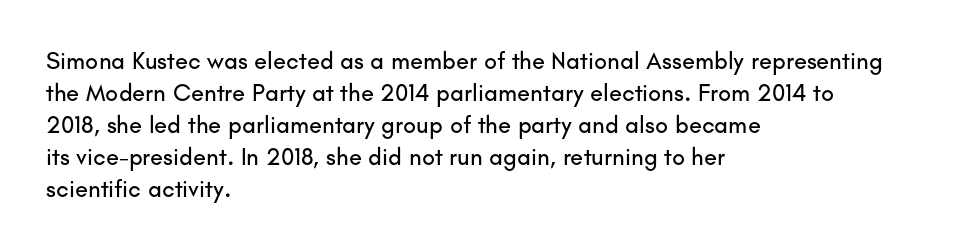
No italicization has been applied; the sample stays upright. The vertical gap from one line to the next is medium. Standard letterfit; no display-style spreading of the glyphs. The passage is arranged the way most books set body copy — flush left. Rule under the text: the space is simply empty.
